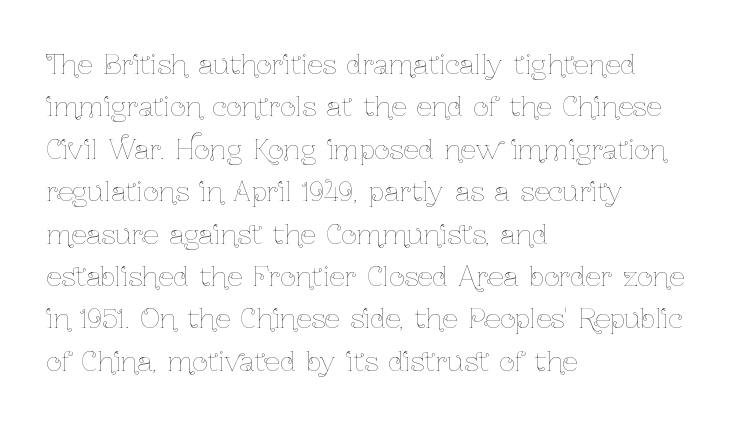
{"italic": "no", "bold": "no", "underline": "no", "align": "left", "line_spacing": "normal", "line_spacing_ratio": 1.57, "letter_spacing": "normal", "letter_spacing_em": 0.0, "glyph_px": 27}
